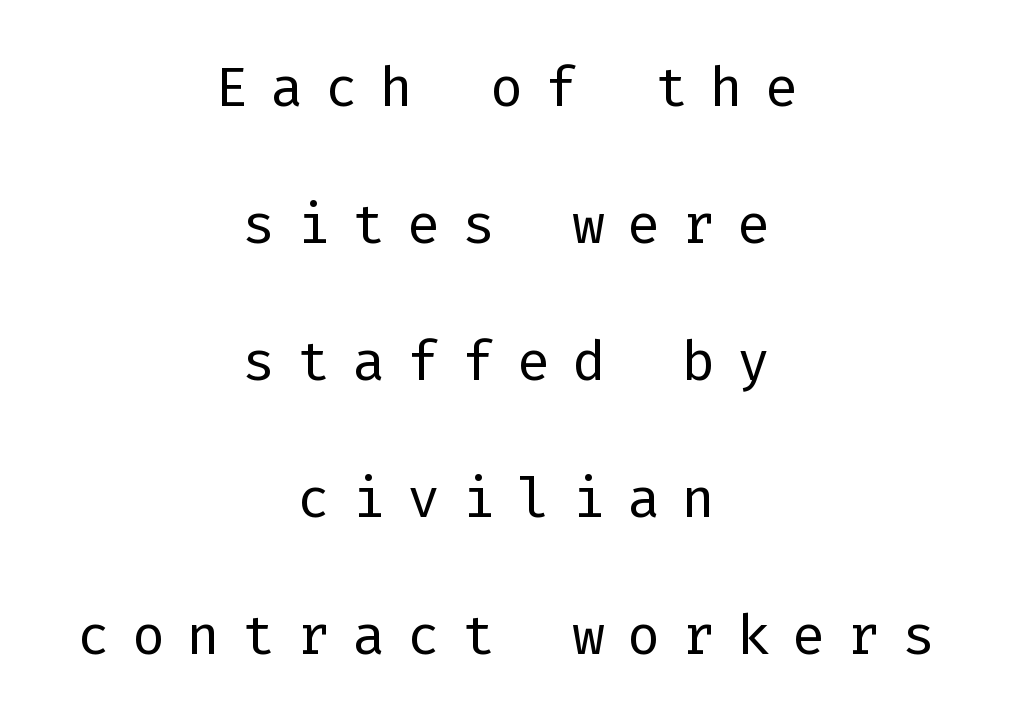
Q: Is the text bold? A: No.
Q: Is the text italic (slanted)? A: No, it is upright.
Q: Is the typeface a serif or a sans-serif typeface? A: Sans-serif.
Q: Is the text underlined? A: No.
Q: How is the paragraph aligned? A: Centered.
Q: Is the spacing between letters normal or unusually wide? A: Unusually wide.
Q: Is the spacing between lines tight, normal or loose? A: Loose.
Q: Width (condensed, normal, or wide)? A: Normal.
Q: Stroke contrast? A: Low.
Q: x-height? A: Medium.
